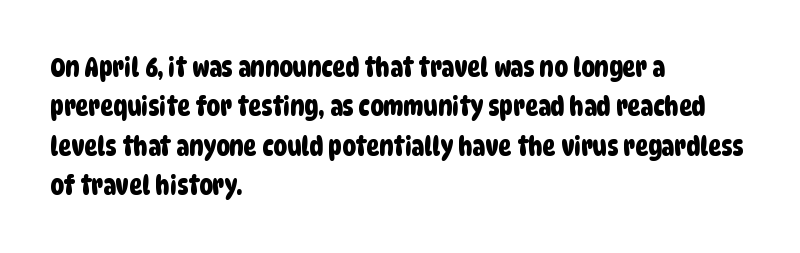
{"underline": "no", "align": "left", "line_spacing": "normal", "line_spacing_ratio": 1.46, "letter_spacing": "normal", "letter_spacing_em": 0.0, "glyph_px": 27}
